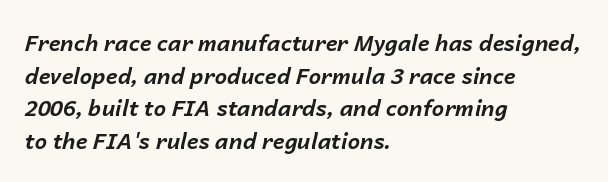
Q: Is the text bold? A: Yes.
Q: Is the text italic (slanted)? A: Yes, it leans right by about 14 degrees.
Q: Is the text underlined? A: No.
Q: How is the paragraph aligned? A: Left-aligned.
Q: Is the spacing between letters normal or unusually wide? A: Normal.
Q: Is the spacing between lines tight, normal or loose? A: Normal.
